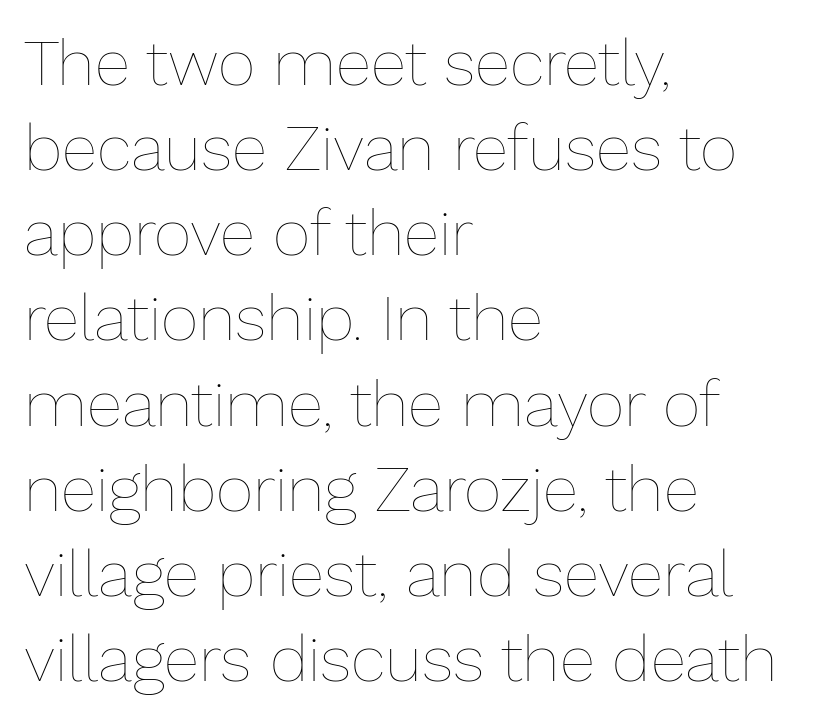
{"italic": "no", "bold": "no", "weight": "thin", "width": "normal", "stroke_contrast": "low", "x_height": "medium", "monospaced": "no", "underline": "no", "align": "left", "line_spacing": "normal", "line_spacing_ratio": 1.31, "letter_spacing": "normal", "letter_spacing_em": 0.0, "glyph_px": 65}
